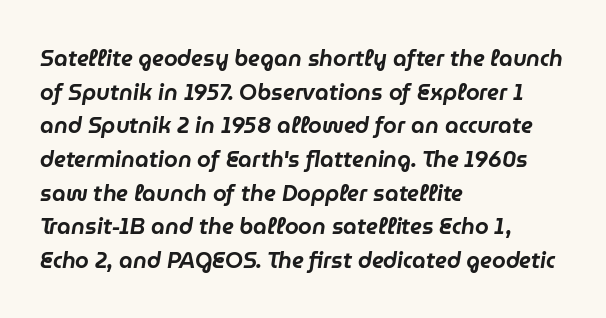
{"italic": "yes", "lean": "right", "slant_degrees": 9, "underline": "no", "align": "left", "line_spacing": "normal", "line_spacing_ratio": 1.53, "letter_spacing": "normal", "letter_spacing_em": 0.0, "glyph_px": 22}
